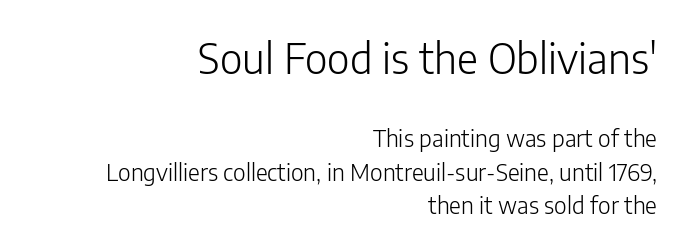
The image shows 41 px light sans-serif type, upright; set right-aligned, normal line spacing (1.45x), normal letter spacing, not underlined; the first (top) block is 1.78x larger; low stroke contrast and a medium x-height.
